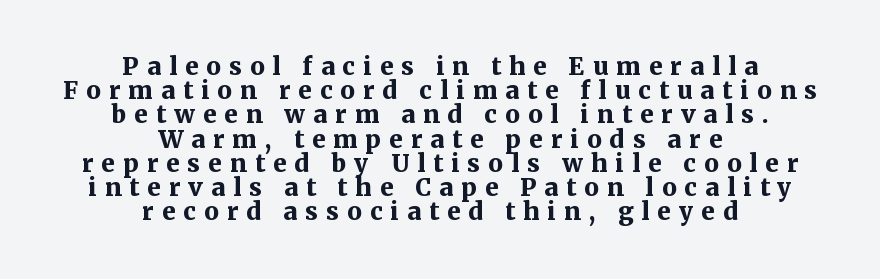
Q: Is the text bold? A: Yes.
Q: Is the text italic (slanted)? A: No, it is upright.
Q: Is the text underlined? A: No.
Q: How is the paragraph aligned? A: Centered.
Q: Is the spacing between letters normal or unusually wide? A: Unusually wide.
Q: Is the spacing between lines tight, normal or loose? A: Tight.
